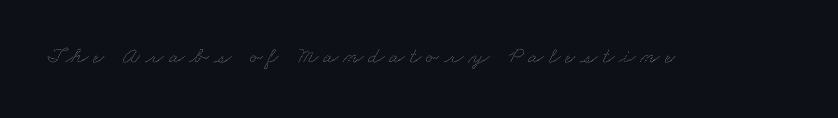
Q: Is the text bold? A: No.
Q: Is the text underlined? A: No.
Q: Is the spacing between letters normal or unusually wide? A: Unusually wide.
